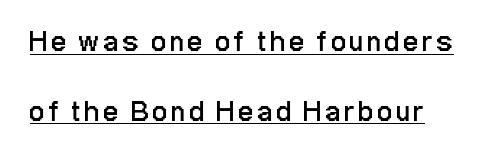
Q: Is the text bold? A: No.
Q: Is the text italic (slanted)? A: No, it is upright.
Q: Is the typeface a serif or a sans-serif typeface? A: Sans-serif.
Q: Is the text underlined? A: Yes.
Q: Is the spacing between lines tight, normal or loose? A: Loose.
Q: Width (condensed, normal, or wide)? A: Condensed.
Q: Stroke contrast? A: Low.
Q: x-height? A: Medium.
Q: Monospaced? A: No.
